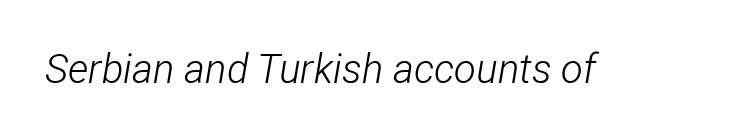
The image shows 40 px light, condensed type, italic (leaning right); set normal letter spacing, not underlined; low stroke contrast and a medium x-height.
